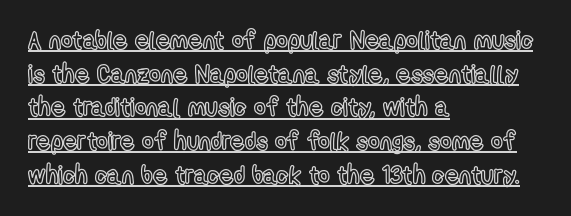
The image shows 25 px text type, upright; set left-aligned, normal line spacing (1.35x), normal letter spacing, underlined.
